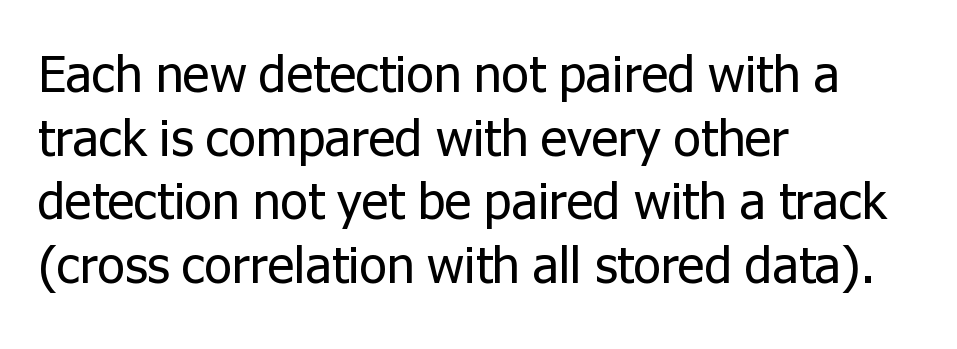
The image shows 51 px regular-weight sans-serif type, upright; set left-aligned, normal line spacing (1.25x), normal letter spacing, not underlined; low stroke contrast and a medium x-height.
